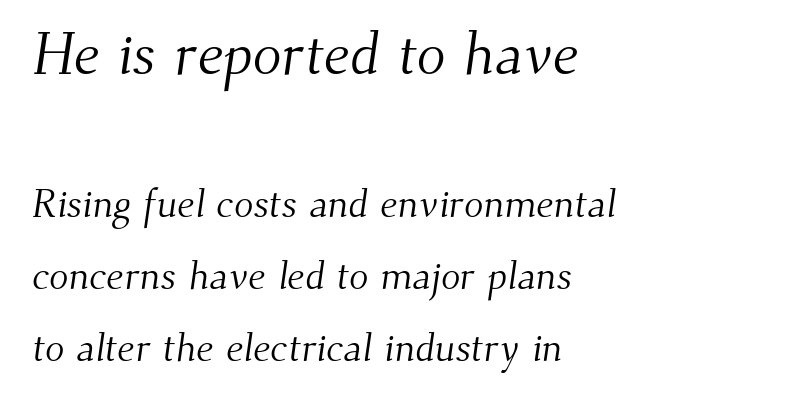
The image shows 60 px light serif type; set left-aligned, line spacing 1.81x, normal letter spacing, not underlined; the first (top) block is 1.5x larger; medium stroke contrast and a small x-height.
